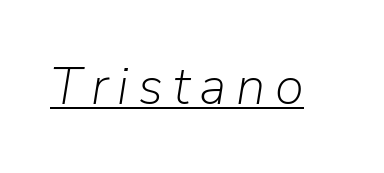
{"italic": "yes", "lean": "right", "slant_degrees": 9, "bold": "no", "weight": "light", "width": "normal", "stroke_contrast": "low", "x_height": "medium", "monospaced": "no", "underline": "yes", "glyph_px": 53}
